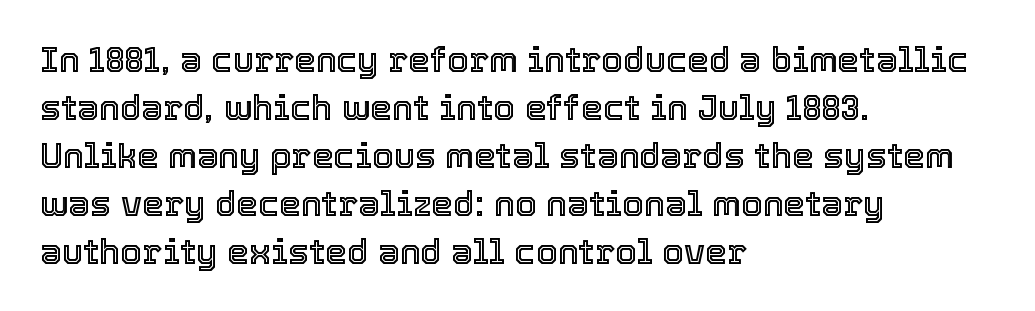
Q: Is the text italic (slanted)? A: No, it is upright.
Q: Is the text underlined? A: No.
Q: How is the paragraph aligned? A: Left-aligned.
Q: Is the spacing between letters normal or unusually wide? A: Normal.
Q: Is the spacing between lines tight, normal or loose? A: Normal.
Q: Width (condensed, normal, or wide)? A: Normal.
Q: x-height? A: Medium.
Q: Monospaced? A: No.
